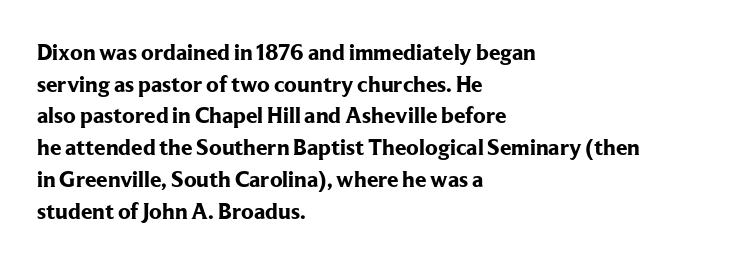
The lines are quadded left. Regular leading. Nothing unusual about the tracking: characters are spaced as the font intends. The font is running at its bold setting. Tall strokes in this sample are plumb rather than angled.
